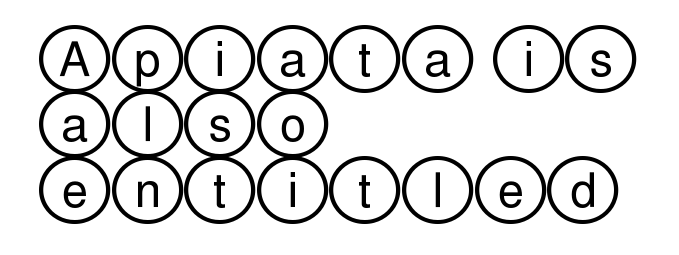
Q: Is the text italic (slanted)? A: No, it is upright.
Q: Is the text underlined? A: No.
Q: How is the paragraph aligned? A: Left-aligned.
Q: Is the spacing between letters normal or unusually wide? A: Normal.
Q: Is the spacing between lines tight, normal or loose? A: Normal.
Q: Width (condensed, normal, or wide)? A: Wide.
Q: x-height? A: Large.
